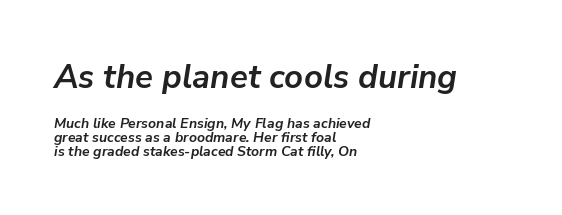
The glyphs are unaccompanied by any horizontal stroke below them. The text carries the slant typical of an italic or oblique font. The face used here is rendered with its standard letterfit. Large over small — that's the arrangement of the two blocks here.
